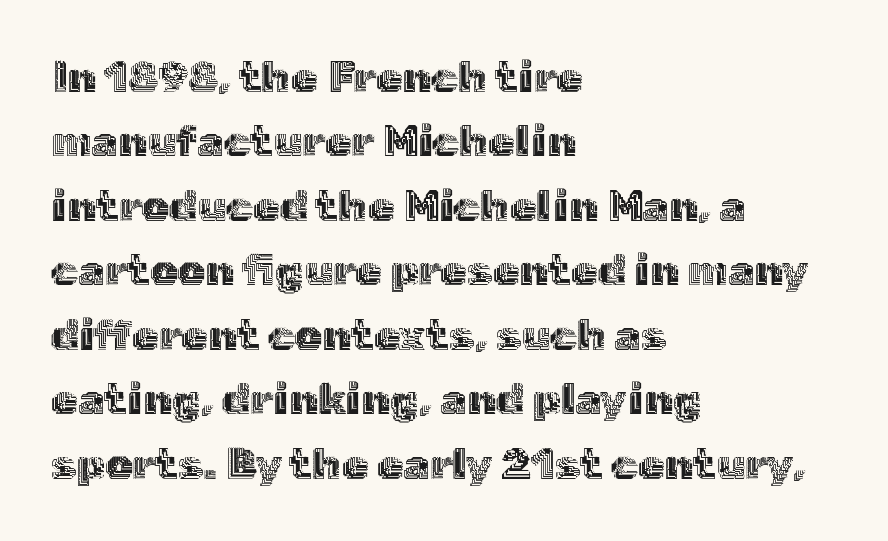
The image shows 43 px text type, upright; set left-aligned, normal line spacing (1.5x), normal letter spacing, not underlined; a medium x-height.
